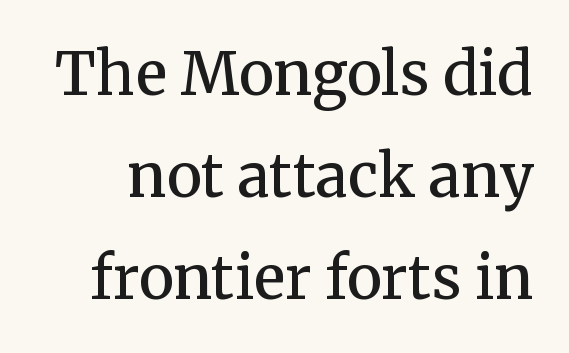
{"serif": "yes", "italic": "no", "bold": "semi", "weight": "semibold", "width": "normal", "stroke_contrast": "medium", "x_height": "medium", "monospaced": "no", "underline": "no", "line_spacing_ratio": 1.73, "letter_spacing": "normal", "letter_spacing_em": 0.0, "glyph_px": 59}
